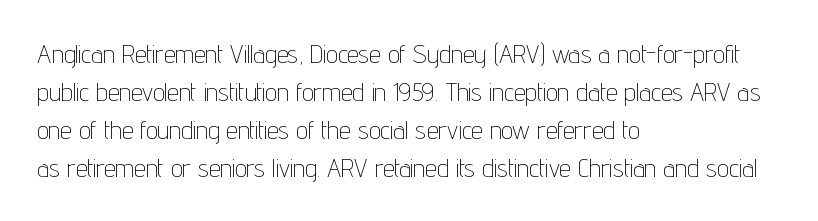
{"italic": "no", "bold": "no", "underline": "no", "align": "left", "line_spacing": "normal", "line_spacing_ratio": 1.46, "letter_spacing": "normal", "letter_spacing_em": 0.0, "glyph_px": 26}
